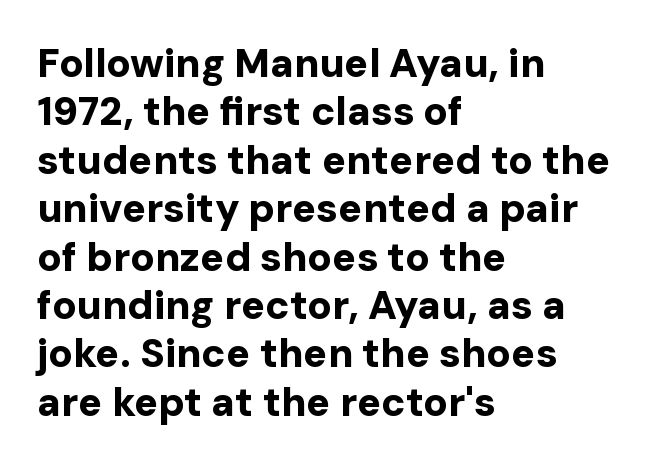
Q: Is the text bold? A: Yes.
Q: Is the text italic (slanted)? A: No, it is upright.
Q: Is the typeface a serif or a sans-serif typeface? A: Sans-serif.
Q: Is the text underlined? A: No.
Q: How is the paragraph aligned? A: Left-aligned.
Q: Is the spacing between letters normal or unusually wide? A: Normal.
Q: Width (condensed, normal, or wide)? A: Normal.
Q: Stroke contrast? A: Low.
Q: x-height? A: Medium.
Q: Monospaced? A: No.
